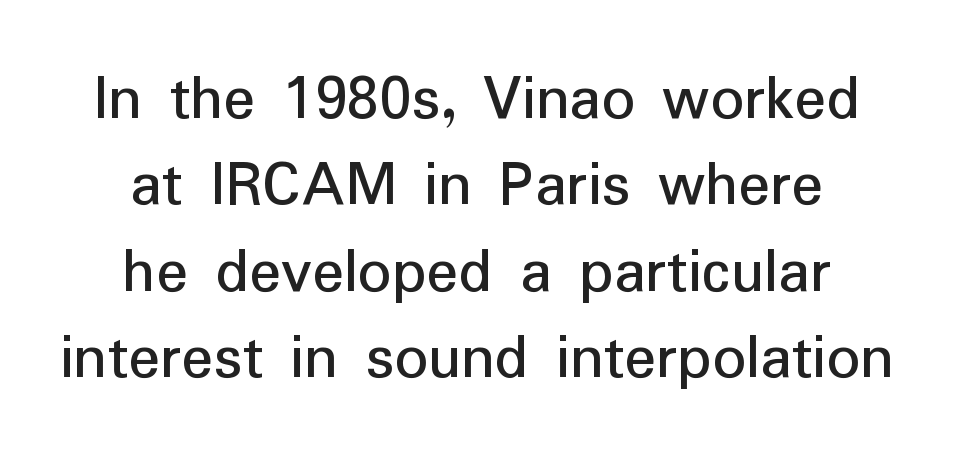
{"serif": "no", "italic": "no", "width": "normal", "stroke_contrast": "low", "x_height": "medium", "monospaced": "no", "underline": "no", "align": "center", "line_spacing": "normal", "line_spacing_ratio": 1.31, "letter_spacing": "normal", "letter_spacing_em": 0.0, "glyph_px": 66}
